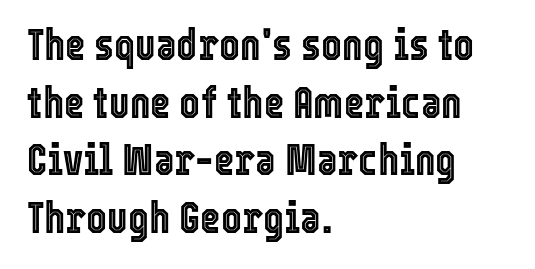
{"italic": "no", "width": "condensed", "x_height": "medium", "monospaced": "no", "underline": "no", "align": "left", "line_spacing": "normal", "line_spacing_ratio": 1.31, "letter_spacing": "normal", "letter_spacing_em": 0.0, "glyph_px": 44}
